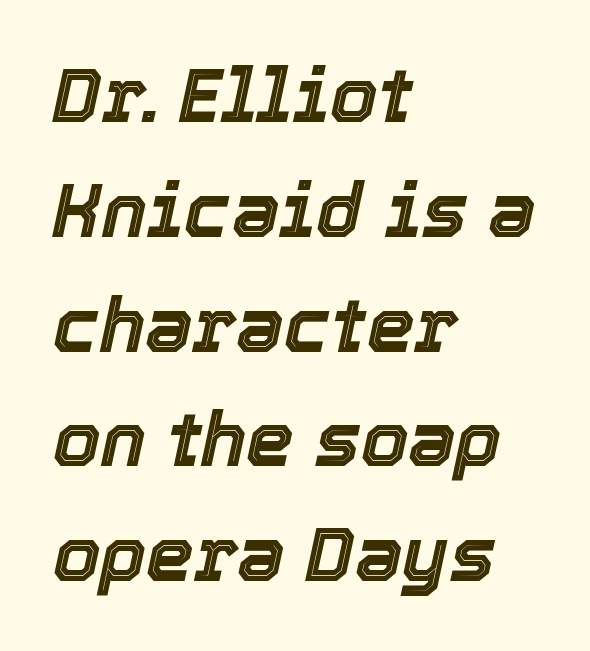
{"italic": "yes", "lean": "right", "slant_degrees": 12, "width": "normal", "x_height": "medium", "monospaced": "no", "underline": "no", "align": "left", "line_spacing": "normal", "line_spacing_ratio": 1.51, "letter_spacing": "normal", "letter_spacing_em": 0.0, "glyph_px": 76}
